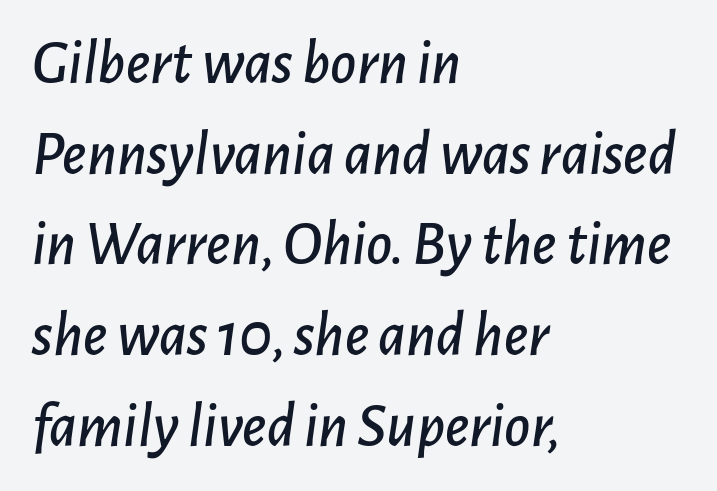
The image shows 63 px text type, italic (leaning right); set left-aligned, normal line spacing (1.44x), normal letter spacing, not underlined; low stroke contrast and a medium x-height.
